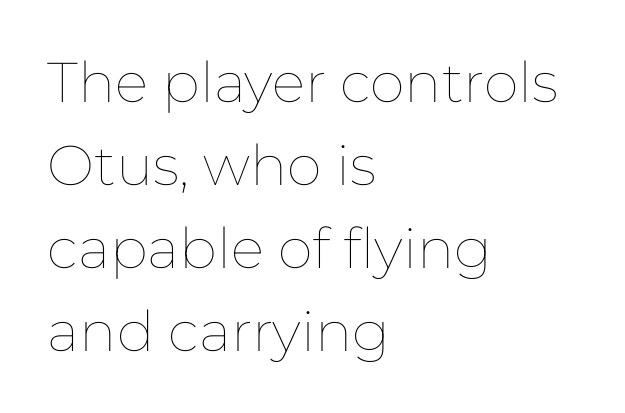
Q: Is the text bold? A: No.
Q: Is the text italic (slanted)? A: No, it is upright.
Q: Is the text underlined? A: No.
Q: How is the paragraph aligned? A: Left-aligned.
Q: Is the spacing between letters normal or unusually wide? A: Normal.
Q: Is the spacing between lines tight, normal or loose? A: Normal.
Q: Width (condensed, normal, or wide)? A: Normal.
Q: Stroke contrast? A: Low.
Q: x-height? A: Medium.
Q: Monospaced? A: No.
